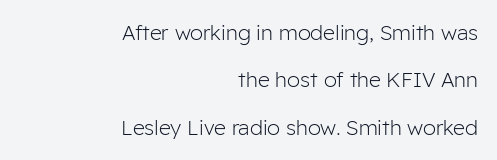
Q: Is the text bold? A: No.
Q: Is the text italic (slanted)? A: No, it is upright.
Q: Is the text underlined? A: No.
Q: How is the paragraph aligned? A: Right-aligned.
Q: Is the spacing between letters normal or unusually wide? A: Normal.
Q: Is the spacing between lines tight, normal or loose? A: Loose.
